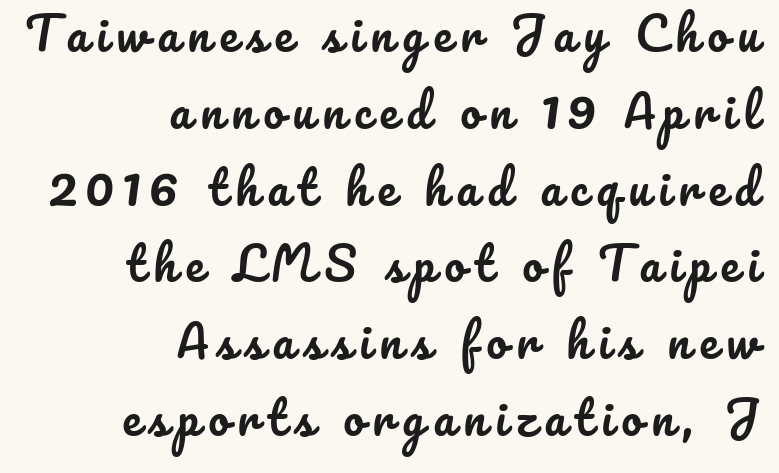
Q: Is the text italic (slanted)? A: Yes.
Q: Is the text underlined? A: No.
Q: How is the paragraph aligned? A: Right-aligned.
Q: Is the spacing between lines tight, normal or loose? A: Normal.
Q: Width (condensed, normal, or wide)? A: Normal.
Q: Stroke contrast? A: Low.
Q: x-height? A: Small.
Q: Monospaced? A: No.
